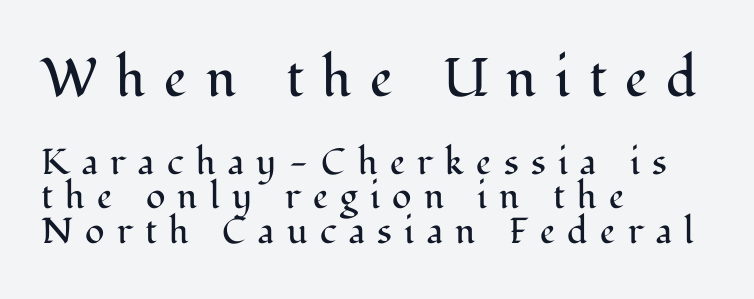
{"serif": "yes", "italic": "no", "bold": "no", "weight": "regular", "width": "normal", "stroke_contrast": "medium", "x_height": "medium", "monospaced": "no", "underline": "no", "align": "left", "line_spacing": "tight", "line_spacing_ratio": 0.97, "letter_spacing": "wide", "letter_spacing_em": 0.34, "larger_block": "first", "size_ratio": 1.5, "glyph_px": 54}
